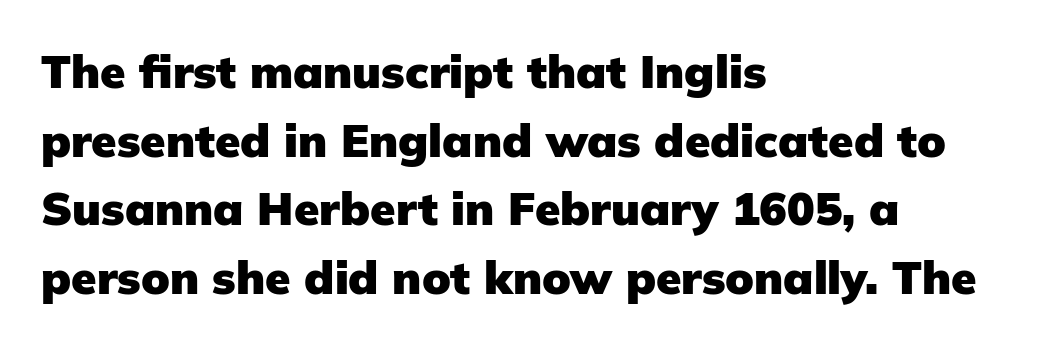
Q: Is the text bold? A: Yes.
Q: Is the text italic (slanted)? A: No, it is upright.
Q: Is the typeface a serif or a sans-serif typeface? A: Sans-serif.
Q: Is the text underlined? A: No.
Q: How is the paragraph aligned? A: Left-aligned.
Q: Is the spacing between letters normal or unusually wide? A: Normal.
Q: Is the spacing between lines tight, normal or loose? A: Normal.
Q: Width (condensed, normal, or wide)? A: Normal.
Q: Stroke contrast? A: Low.
Q: x-height? A: Medium.
Q: Monospaced? A: No.
